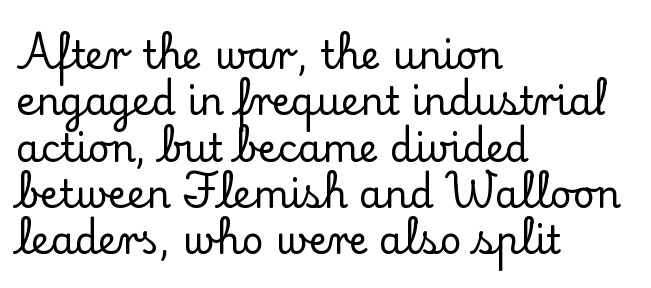
Q: Is the text italic (slanted)? A: No, it is upright.
Q: Is the typeface a serif or a sans-serif typeface? A: Serif.
Q: Is the text underlined? A: No.
Q: How is the paragraph aligned? A: Left-aligned.
Q: Is the spacing between letters normal or unusually wide? A: Normal.
Q: Width (condensed, normal, or wide)? A: Normal.
Q: Stroke contrast? A: Low.
Q: x-height? A: Small.
Q: Monospaced? A: No.
